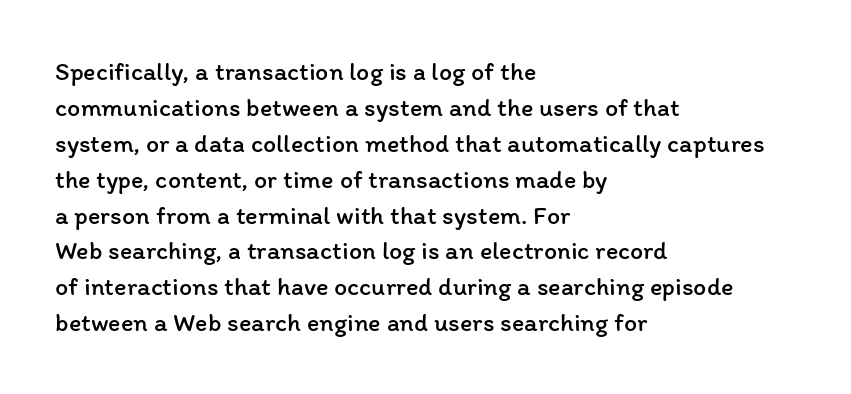
{"italic": "no", "bold": "no", "underline": "no", "align": "left", "line_spacing": "normal", "line_spacing_ratio": 1.38, "letter_spacing": "normal", "letter_spacing_em": 0.0, "glyph_px": 26}
